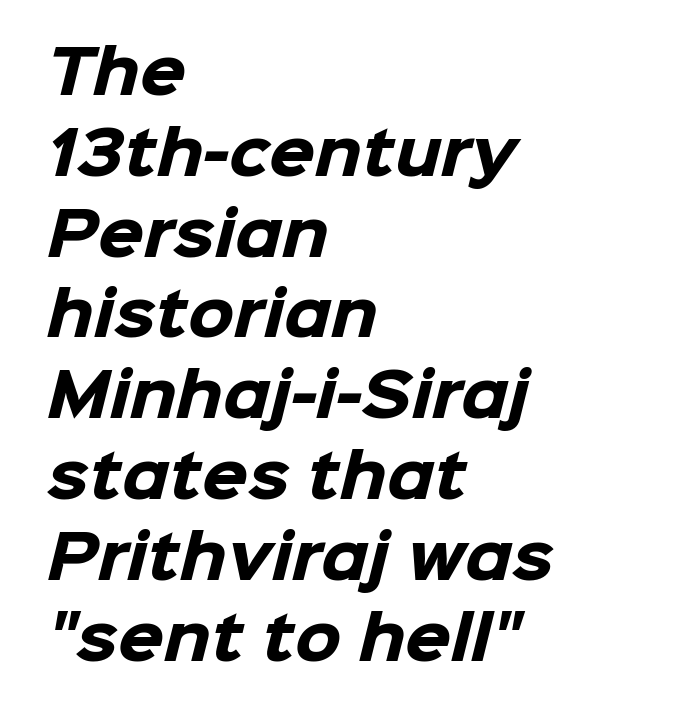
The image shows 59 px heavy sans-serif type; set left-aligned, normal line spacing (1.37x), normal letter spacing, not underlined; low stroke contrast and a medium x-height.
